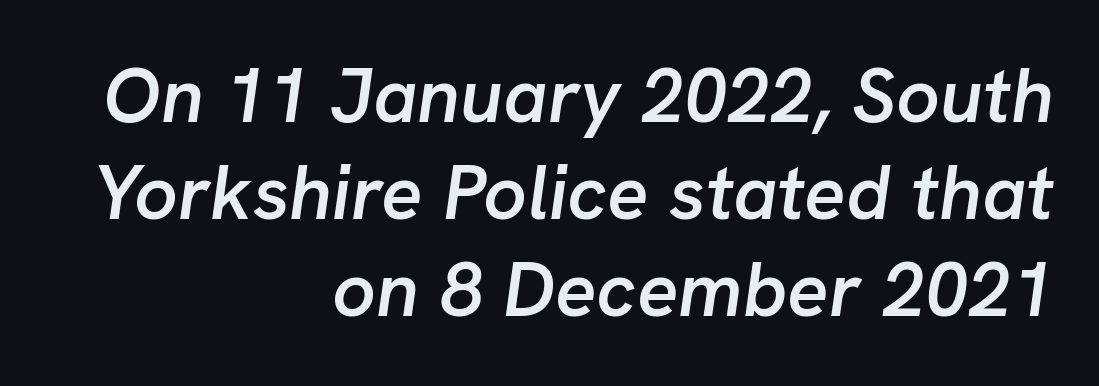
Q: Is the text bold? A: Semi-bold.
Q: Is the text italic (slanted)? A: Yes, it leans right by about 8 degrees.
Q: Is the text underlined? A: No.
Q: How is the paragraph aligned? A: Right-aligned.
Q: Is the spacing between letters normal or unusually wide? A: Normal.
Q: Is the spacing between lines tight, normal or loose? A: Normal.
Q: Width (condensed, normal, or wide)? A: Normal.
Q: Stroke contrast? A: Low.
Q: x-height? A: Medium.
Q: Monospaced? A: No.
